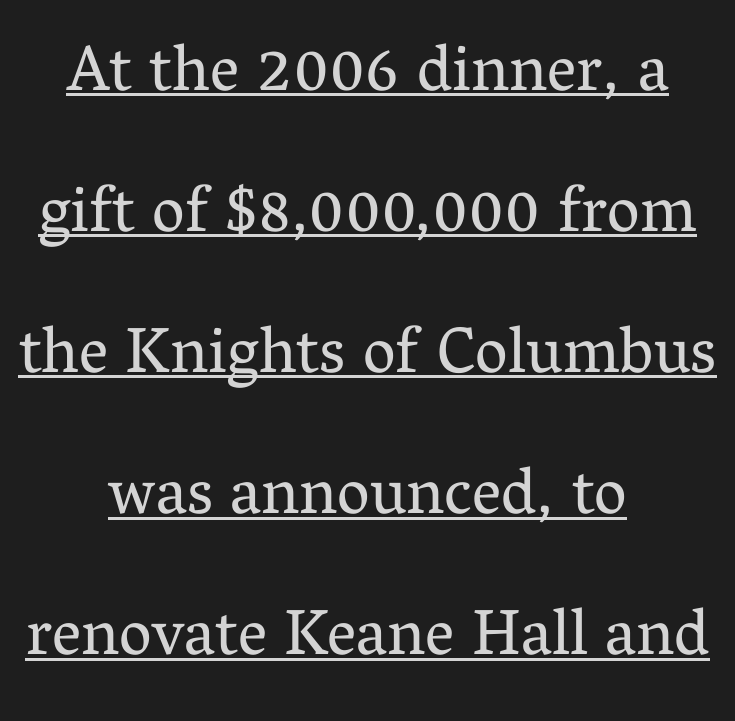
The image shows 65 px regular-weight serif type, upright; set centered, loose line spacing (2.17x), normal letter spacing, underlined; medium stroke contrast and a medium x-height.
